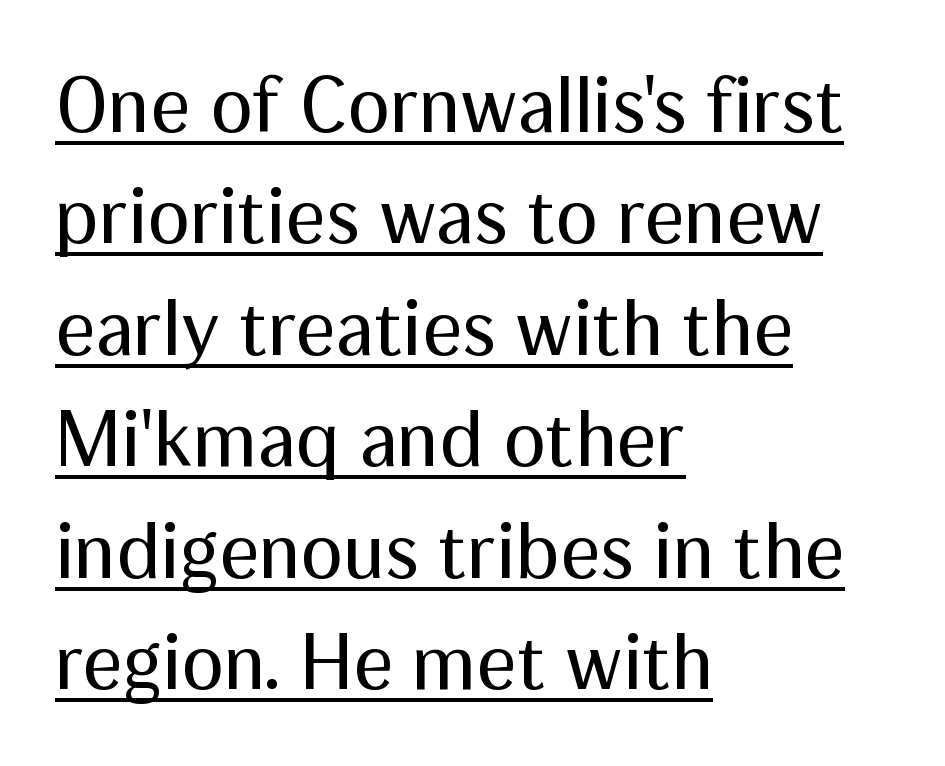
Quick note: not italic, upright. The text was rendered using a sans face with plain stroke endings. Like a heading marked for emphasis, these lines bear an underscore. Varying glyph widths throughout — classic text-font behaviour.
